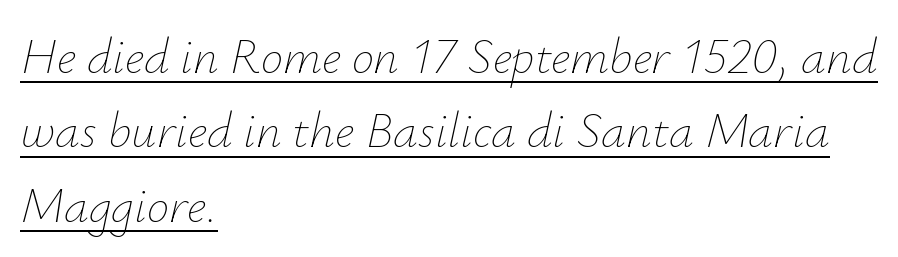
Observe the ordinary spacing: letters are neighbours, not strangers. Check the space under the baseline: a stroke is drawn there. The face used here is proportionally spaced, like ordinary book or web type. Caption: face not bold, strokes unweighted. A normal amount of white space separates one row of letters from the next. Reading down the block, your eye returns to a fixed left position each line.
